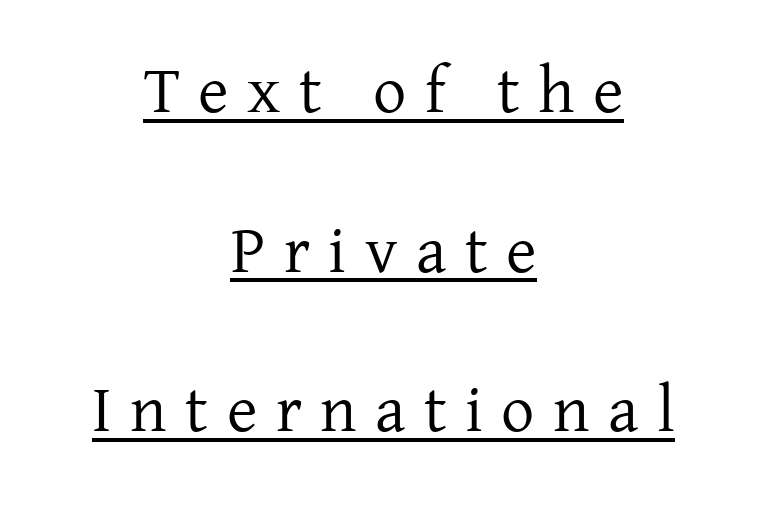
{"serif": "yes", "italic": "no", "bold": "no", "weight": "regular", "width": "normal", "stroke_contrast": "low", "x_height": "medium", "monospaced": "no", "underline": "yes", "align": "center", "line_spacing": "loose", "line_spacing_ratio": 2.42, "letter_spacing": "wide", "letter_spacing_em": 0.28, "glyph_px": 66}
